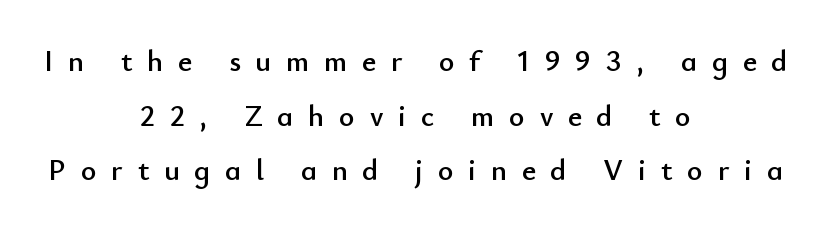
{"serif": "no", "italic": "no", "width": "normal", "stroke_contrast": "low", "x_height": "small", "monospaced": "no", "underline": "no", "align": "center", "line_spacing_ratio": 1.82, "letter_spacing": "wide", "letter_spacing_em": 0.49, "glyph_px": 30}
